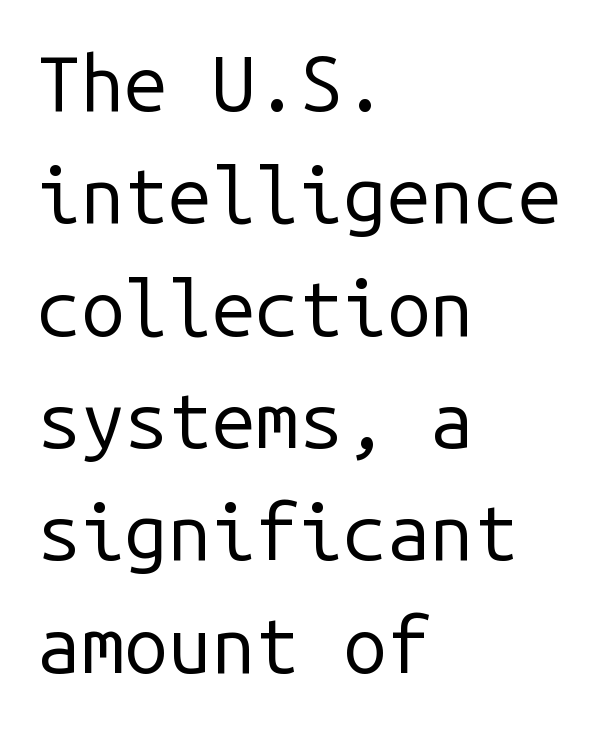
The image shows 78 px regular-weight sans-serif type, upright, monospaced; set left-aligned, normal line spacing (1.44x), normal letter spacing, not underlined; low stroke contrast and a medium x-height.
